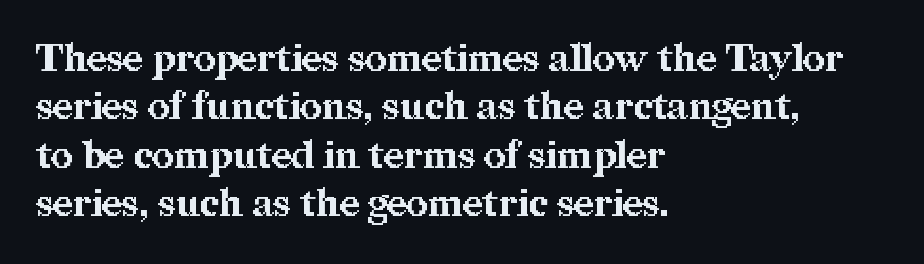
{"serif": "yes", "italic": "no", "bold": "yes", "weight": "bold", "width": "normal", "stroke_contrast": "medium", "x_height": "medium", "monospaced": "no", "underline": "no", "align": "left", "line_spacing": "normal", "line_spacing_ratio": 1.27, "letter_spacing": "normal", "letter_spacing_em": 0.0, "glyph_px": 38}
